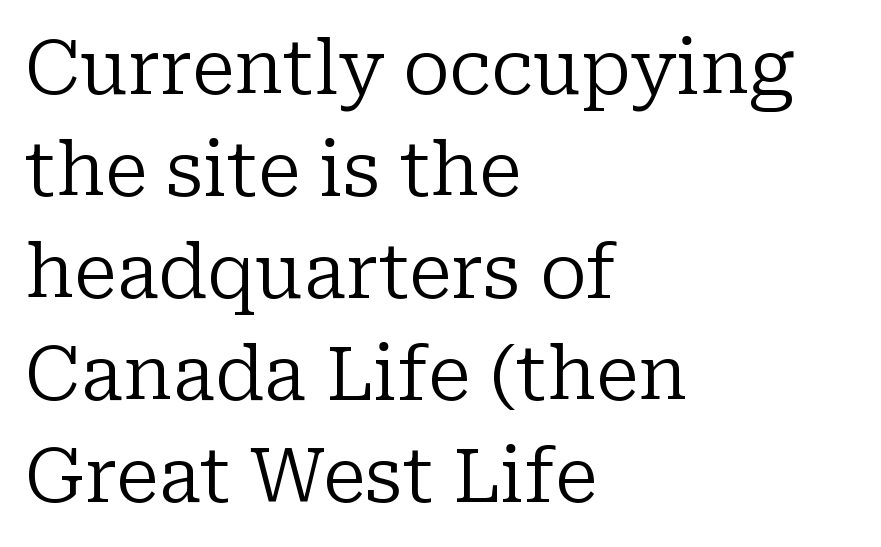
Nope, not italic — everything's standing straight. The letters carry serifs — small finishing strokes at the ends of their stems. Just letters on the line, the space beneath them empty. Caption: standard tracking, unaltered.
